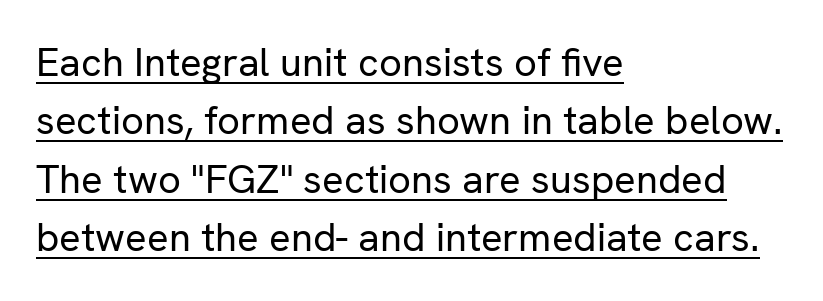
The horizontal fit of the characters is conventional and even. A typesetter would call this proportional, since set widths differ per character. This block has exactly the height ordinary leading produces. The characters display no serif detailing; their extremities are plain. A quiet, ordinary-to-light weight characterises the typeface.
